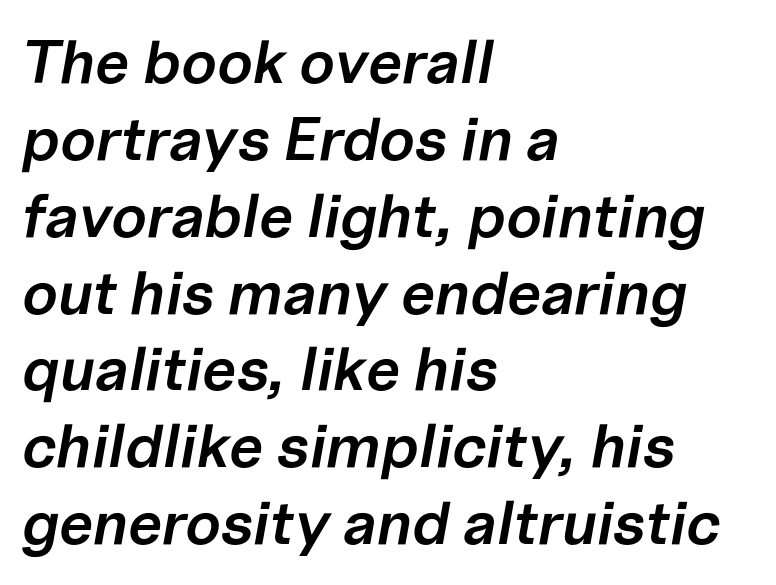
Slanted lettering throughout. The passage shown has conventional tracking throughout. Leading matches the norm, producing a regular column. Here the designer chose a conventional face with non-uniform glyph widths. Every letter is mildly thick-stroked: semibold rather than bold.
